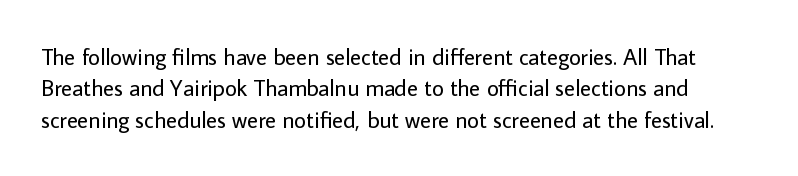
Q: Is the text bold? A: No.
Q: Is the text italic (slanted)? A: No, it is upright.
Q: Is the text underlined? A: No.
Q: Is the spacing between letters normal or unusually wide? A: Normal.
Q: Is the spacing between lines tight, normal or loose? A: Normal.
